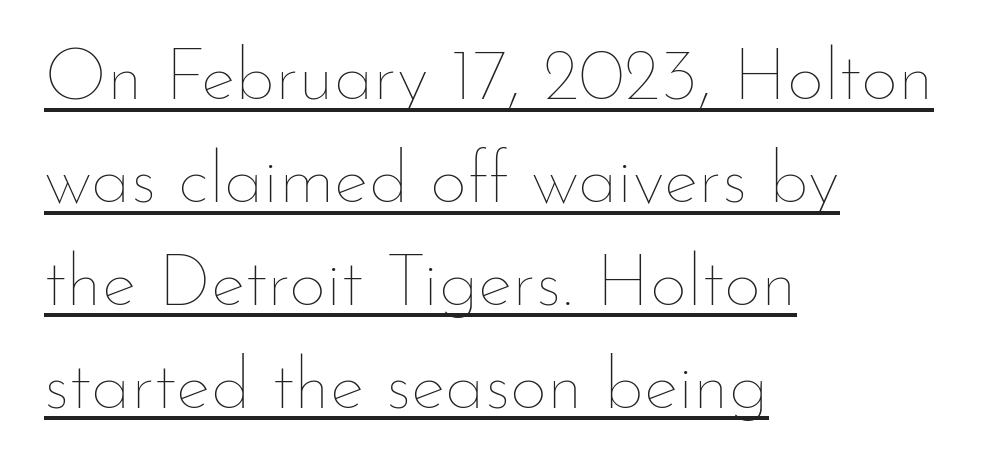
Q: Is the text bold? A: No.
Q: Is the text italic (slanted)? A: No, it is upright.
Q: Is the text underlined? A: Yes.
Q: How is the paragraph aligned? A: Left-aligned.
Q: Is the spacing between letters normal or unusually wide? A: Normal.
Q: Is the spacing between lines tight, normal or loose? A: Normal.
Q: Width (condensed, normal, or wide)? A: Normal.
Q: Stroke contrast? A: Low.
Q: x-height? A: Small.
Q: Monospaced? A: No.
